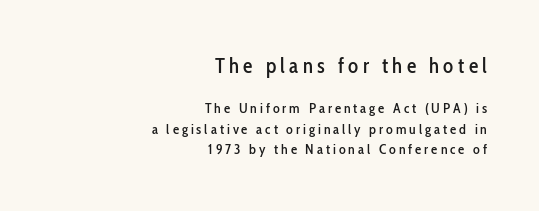
Q: Is the text italic (slanted)? A: No, it is upright.
Q: Is the text underlined? A: No.
Q: How is the paragraph aligned? A: Right-aligned.
Q: Is the spacing between letters normal or unusually wide? A: Unusually wide.
Q: Is the spacing between lines tight, normal or loose? A: Normal.
Q: Which block of text is set in a larger size, the first (top) or the second (bottom)? A: The first (top) one.
